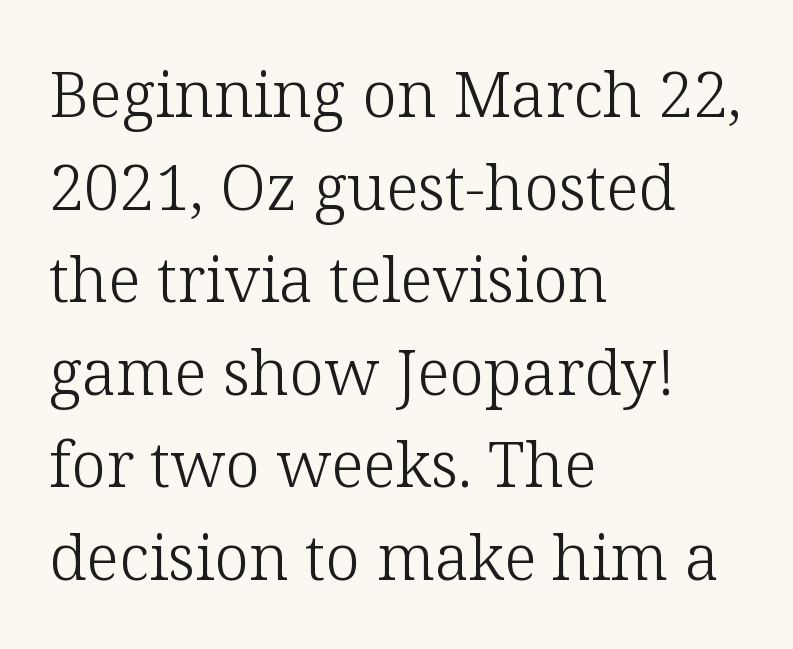
{"serif": "yes", "italic": "no", "bold": "no", "weight": "light", "width": "normal", "stroke_contrast": "low", "x_height": "medium", "monospaced": "no", "underline": "no", "align": "left", "line_spacing": "normal", "line_spacing_ratio": 1.47, "letter_spacing": "normal", "letter_spacing_em": 0.0, "glyph_px": 63}
